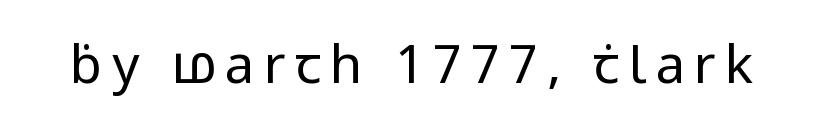
The image shows 53 px regular-weight sans-serif type, upright; set not underlined; low stroke contrast and a medium x-height.
